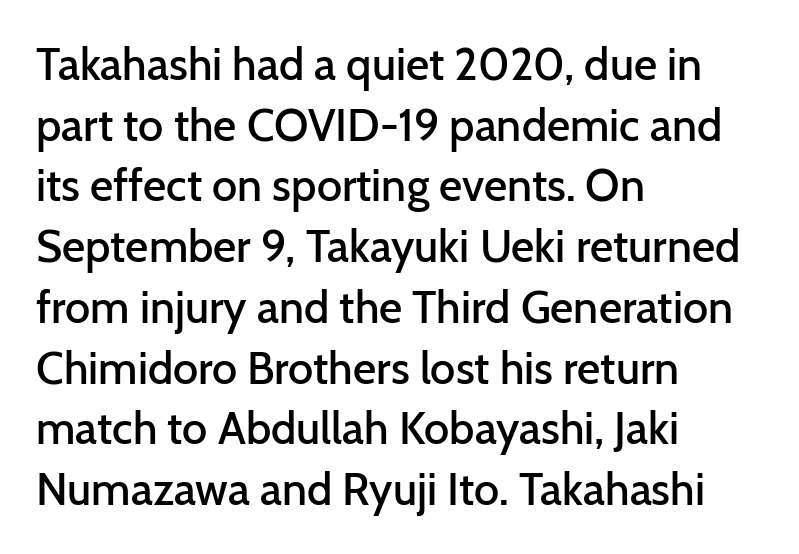
Q: Is the text bold? A: Semi-bold.
Q: Is the text italic (slanted)? A: No, it is upright.
Q: Is the typeface a serif or a sans-serif typeface? A: Sans-serif.
Q: Is the text underlined? A: No.
Q: How is the paragraph aligned? A: Left-aligned.
Q: Is the spacing between letters normal or unusually wide? A: Normal.
Q: Is the spacing between lines tight, normal or loose? A: Normal.
Q: Width (condensed, normal, or wide)? A: Normal.
Q: Stroke contrast? A: Low.
Q: x-height? A: Medium.
Q: Monospaced? A: No.
